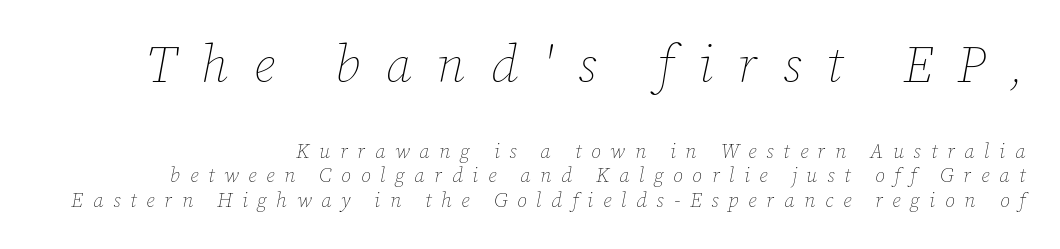
{"italic": "yes", "lean": "right", "slant_degrees": 12, "bold": "no", "weight": "thin", "width": "normal", "stroke_contrast": "low", "x_height": "medium", "monospaced": "no", "underline": "no", "align": "right", "line_spacing_ratio": 1.23, "letter_spacing": "wide", "letter_spacing_em": 0.49, "larger_block": "first", "size_ratio": 2.55, "glyph_px": 51}
